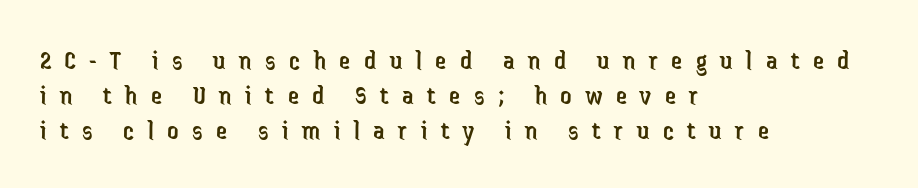
{"serif": "no", "italic": "no", "bold": "no", "weight": "regular", "width": "condensed", "stroke_contrast": "low", "x_height": "medium", "monospaced": "no", "underline": "no", "align": "left", "line_spacing": "normal", "line_spacing_ratio": 1.25, "letter_spacing": "wide", "letter_spacing_em": 0.48, "glyph_px": 28}
